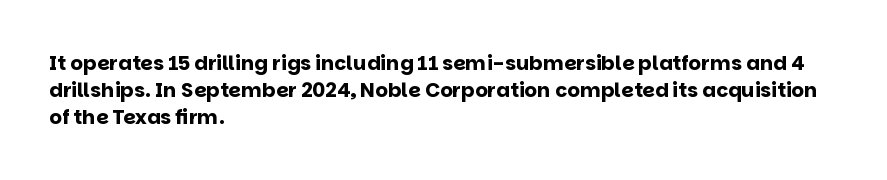
The image shows 20 px bold type, upright; set left-aligned, normal line spacing (1.34x), normal letter spacing, not underlined.
